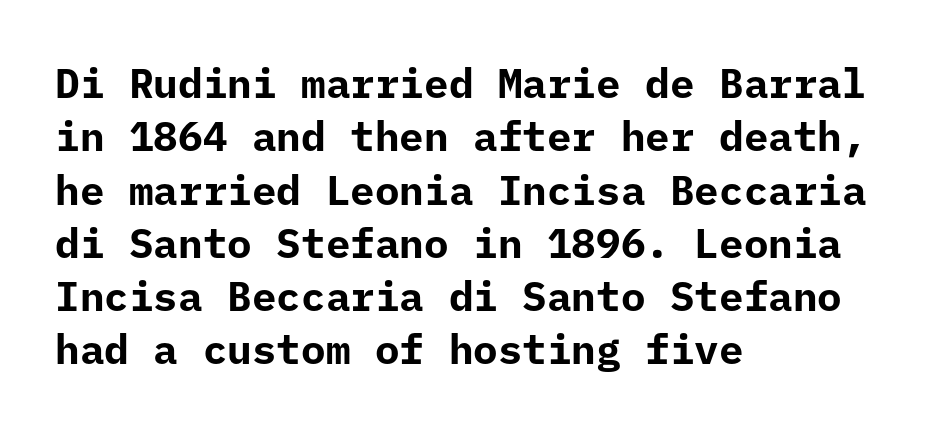
These lines sit exactly where default settings would place them. No feet cap the strokes, marking this as sans-serif type. Stroke thickness is high; the sample reads as a true bold. Inter-character spacing is left at the font's built-in metrics. These lines are rendered in a fixed-pitch font. Only glyphs here, with clear space below each row.
